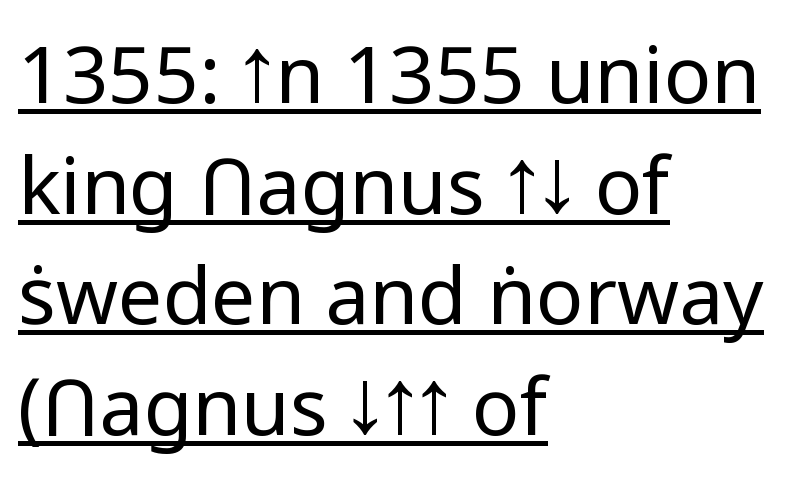
The image shows 79 px regular-weight sans-serif type, upright; set left-aligned, normal line spacing (1.4x), normal letter spacing, underlined; low stroke contrast and a medium x-height.
